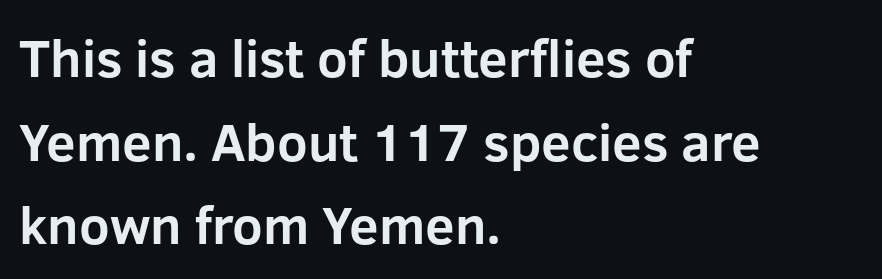
The image shows 53 px bold sans-serif type, upright; set left-aligned, normal line spacing (1.58x), normal letter spacing, not underlined; low stroke contrast and a medium x-height.
